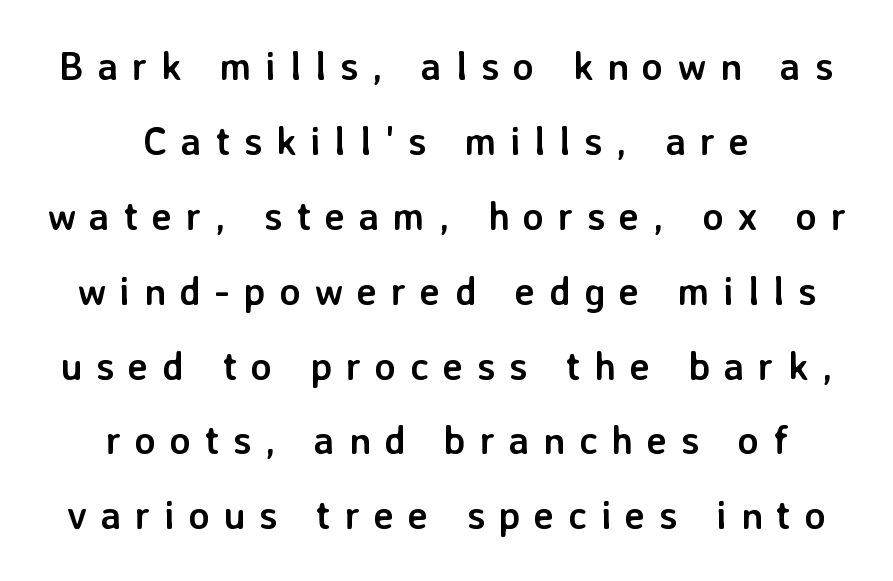
{"serif": "no", "italic": "no", "bold": "yes", "weight": "semibold", "width": "normal", "stroke_contrast": "low", "x_height": "medium", "monospaced": "no", "underline": "no", "align": "center", "line_spacing": "loose", "line_spacing_ratio": 1.92, "letter_spacing": "wide", "letter_spacing_em": 0.35, "glyph_px": 39}
